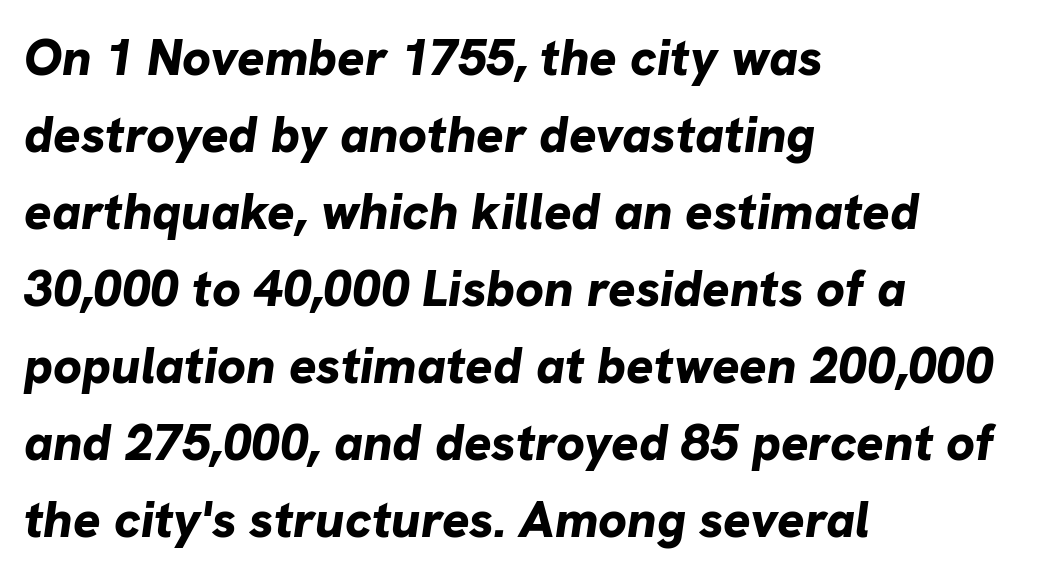
Summary of vertical rhythm: regular, with standard interline spacing. The typography opts for an oblique posture over an upright one. The string is rendered with underlining switched off. Glyph-to-glyph distance matches everyday printed text.
